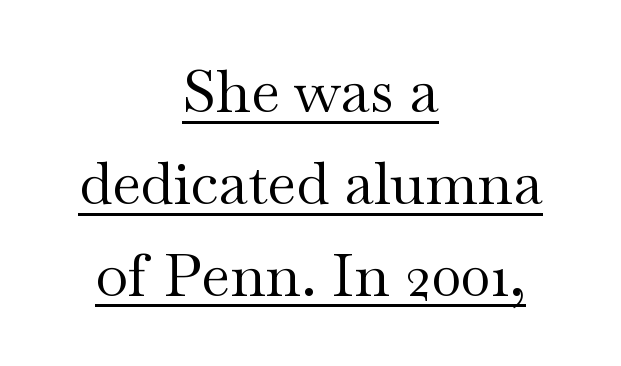
The image shows 60 px regular-weight, wide serif type, upright; set centered, normal line spacing (1.53x), normal letter spacing, underlined; medium stroke contrast and a small x-height.
